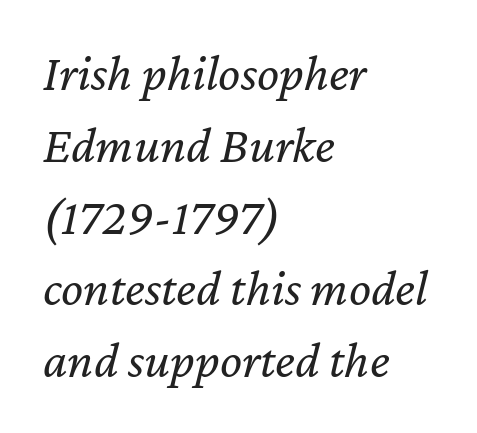
Q: Is the text bold? A: No.
Q: Is the text italic (slanted)? A: Yes, it leans right by about 12 degrees.
Q: Is the text underlined? A: No.
Q: How is the paragraph aligned? A: Left-aligned.
Q: Is the spacing between letters normal or unusually wide? A: Normal.
Q: Is the spacing between lines tight, normal or loose? A: Normal.
Q: Width (condensed, normal, or wide)? A: Normal.
Q: Stroke contrast? A: Low.
Q: x-height? A: Medium.
Q: Monospaced? A: No.
